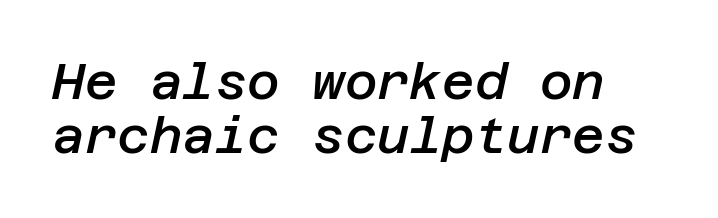
Q: Is the text bold? A: Semi-bold.
Q: Is the text italic (slanted)? A: Yes, it leans right by about 12 degrees.
Q: Is the text underlined? A: No.
Q: Is the spacing between letters normal or unusually wide? A: Normal.
Q: Is the spacing between lines tight, normal or loose? A: Tight.
Q: Width (condensed, normal, or wide)? A: Normal.
Q: Stroke contrast? A: Low.
Q: x-height? A: Large.
